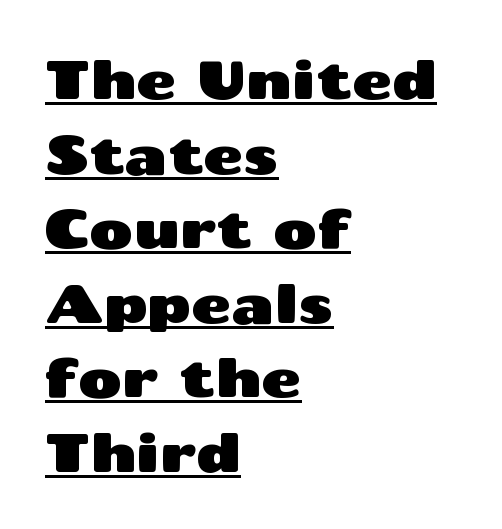
The image shows 54 px wide sans-serif type, upright; set left-aligned, normal line spacing (1.38x), normal letter spacing, underlined; medium stroke contrast and a medium x-height.
